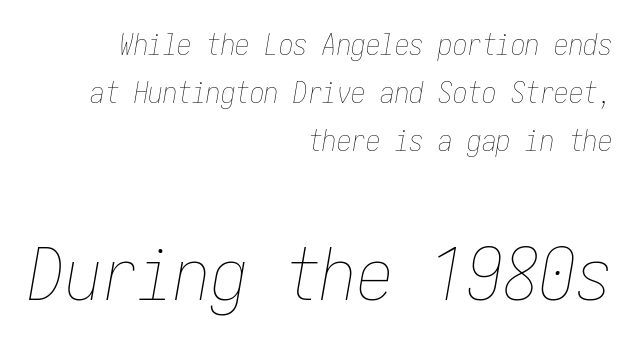
The image shows 73 px thin, condensed type, italic (leaning right); set right-aligned, normal line spacing (1.65x), normal letter spacing, not underlined; the second (bottom) block is 2.52x larger; low stroke contrast and a medium x-height.
